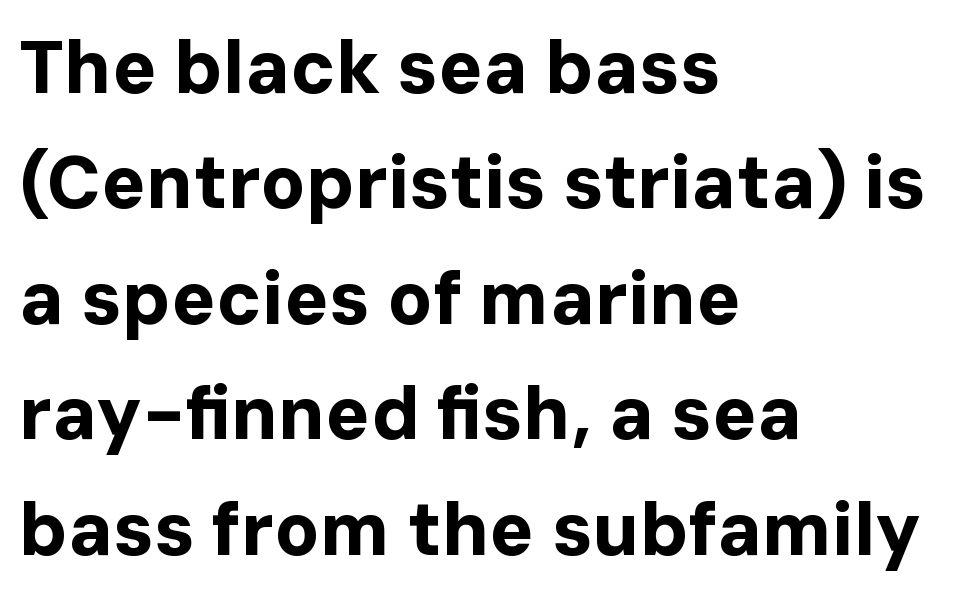
In terms of leading, this rendering sits right in the middle. The typography opts for an upright posture over an oblique one. I'd describe the lettering as bold — thick and assertive. Serif or sans? Sans — the stroke terminals are bare. Descender tails drop into unmarked territory. How are the letters spaced? Ordinarily, with no added tracking.
